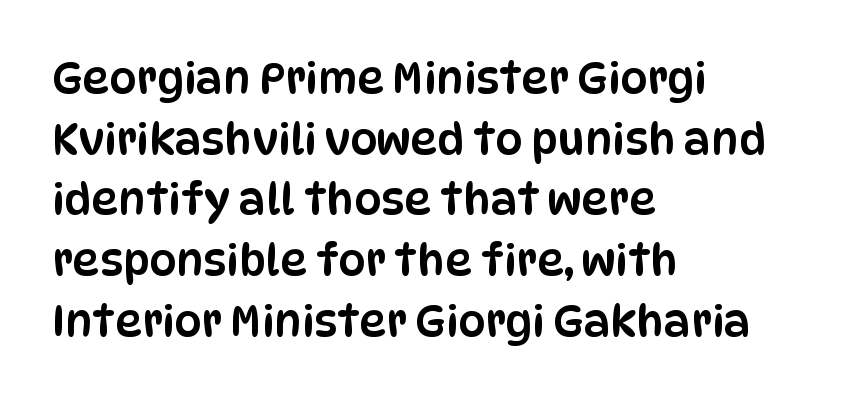
Q: Is the text italic (slanted)? A: No, it is upright.
Q: Is the typeface a serif or a sans-serif typeface? A: Sans-serif.
Q: Is the text underlined? A: No.
Q: How is the paragraph aligned? A: Left-aligned.
Q: Is the spacing between letters normal or unusually wide? A: Normal.
Q: Is the spacing between lines tight, normal or loose? A: Normal.
Q: Width (condensed, normal, or wide)? A: Condensed.
Q: Stroke contrast? A: Low.
Q: x-height? A: Large.
Q: Monospaced? A: No.
